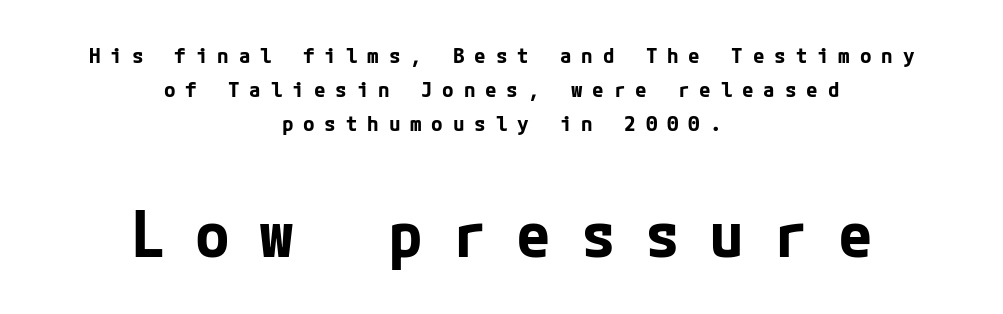
Note: no serifs on the glyphs. A clean baseline with only descenders dipping below it. The rows are spaced the way most documents space them. Weight: bold. The rendering enlarges the type as you move from the upper chunk to the lower.
